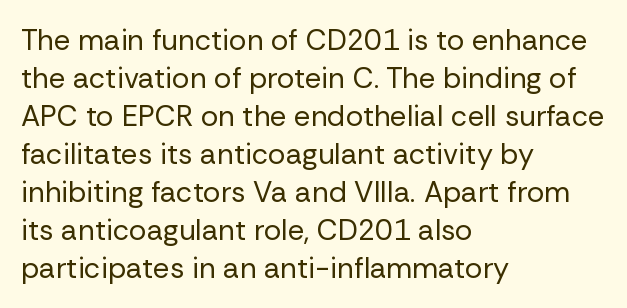
The font sits on the lighter half of the weight spectrum, regular included. The space between consecutive lines is moderate. Proportional: the letters do not fall into vertical columns. Unmarked baselines from the first word to the last.
